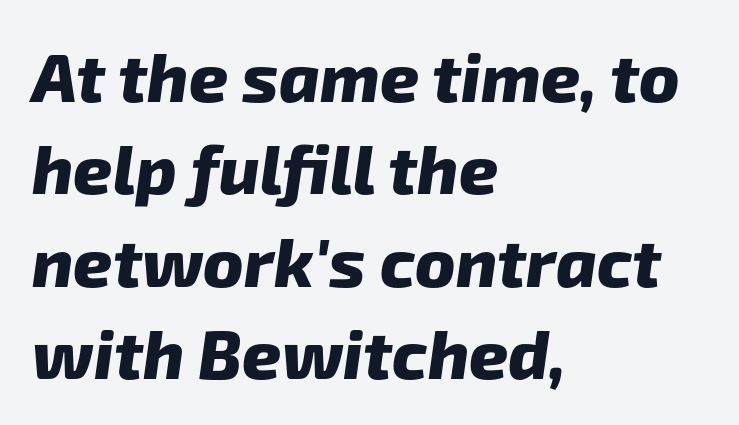
Is the letter spacing exaggerated? No — it looks like the ordinary default. The rendering shows plain stroke endings on the letterforms — a sans-serif design. The vertical gap from one line to the next is medium. Look at the stroke-to-counter ratio: heavy, a bold.
